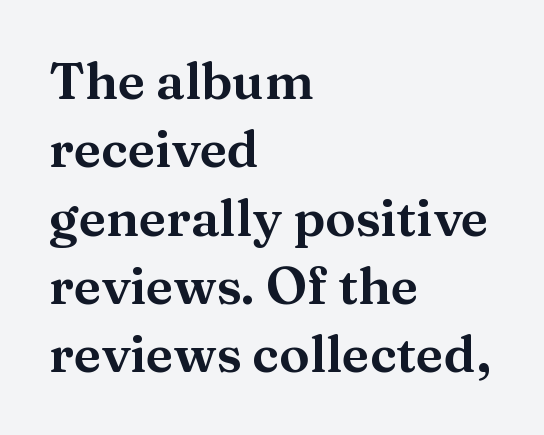
The image shows 51 px wide serif type, upright; set left-aligned, normal line spacing (1.34x), normal letter spacing, not underlined; medium stroke contrast and a medium x-height.
